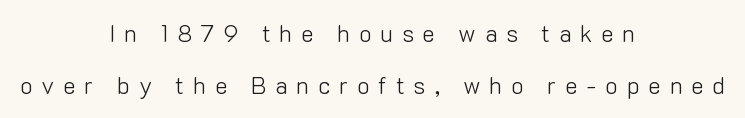
{"italic": "no", "bold": "no", "underline": "no", "align": "center", "line_spacing": "loose", "line_spacing_ratio": 2.18, "letter_spacing": "wide", "letter_spacing_em": 0.36, "glyph_px": 24}
